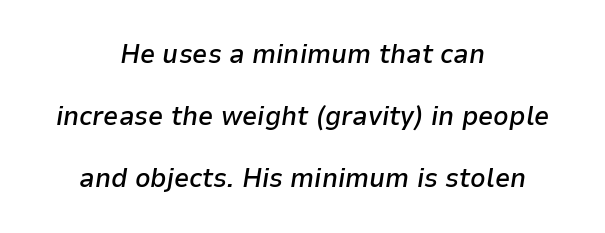
Q: Is the text bold? A: Semi-bold.
Q: Is the text italic (slanted)? A: Yes, it leans right by about 9 degrees.
Q: Is the text underlined? A: No.
Q: How is the paragraph aligned? A: Centered.
Q: Is the spacing between letters normal or unusually wide? A: Normal.
Q: Is the spacing between lines tight, normal or loose? A: Loose.
